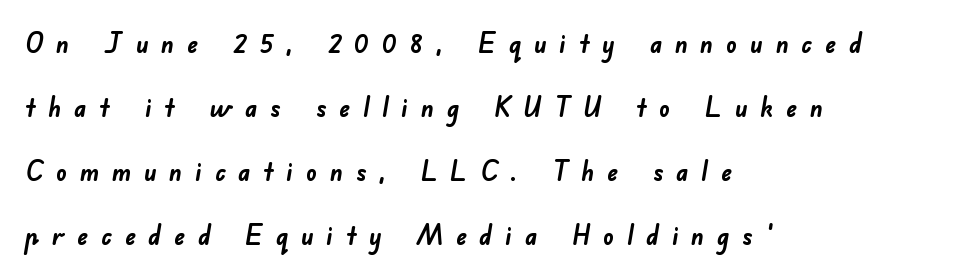
Honestly, there is no underline to notice here at all. All the whitespace from short lines collects on the right. Reading down the column, the eye jumps a long way to each next line. Heavy, bold letterforms.
